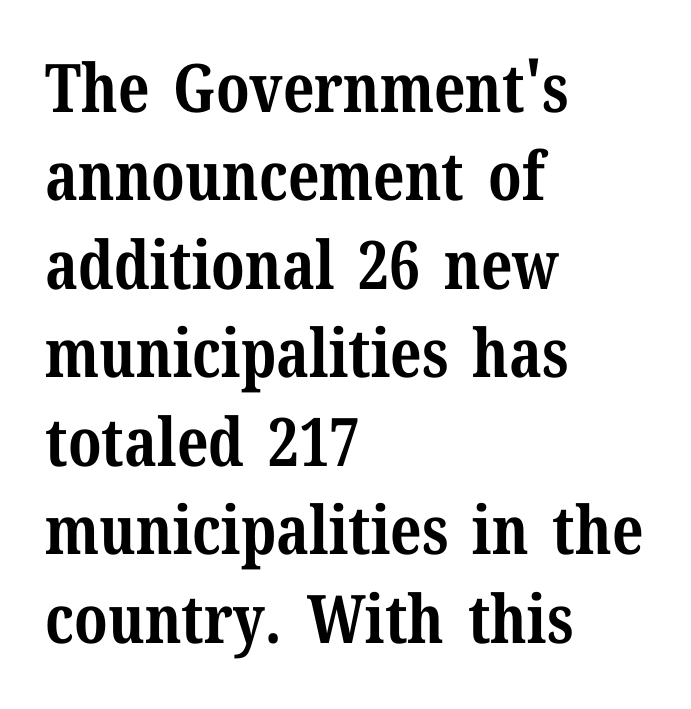
The image shows 67 px bold serif type, upright; set left-aligned, normal line spacing (1.32x), normal letter spacing, not underlined; medium stroke contrast and a medium x-height.
